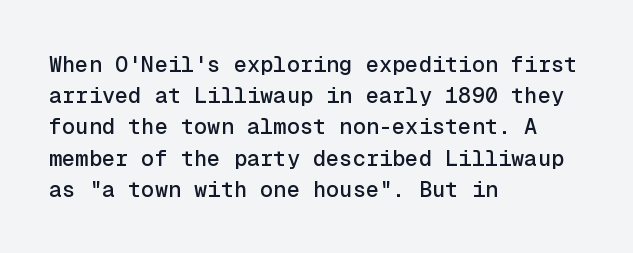
Nope, not italic — everything's standing straight. You could call the tracking neutral — neither tight nor loose. Descenders hang freely into open space. Vertical spacing — default. The compositor pushed each line to the left boundary.
